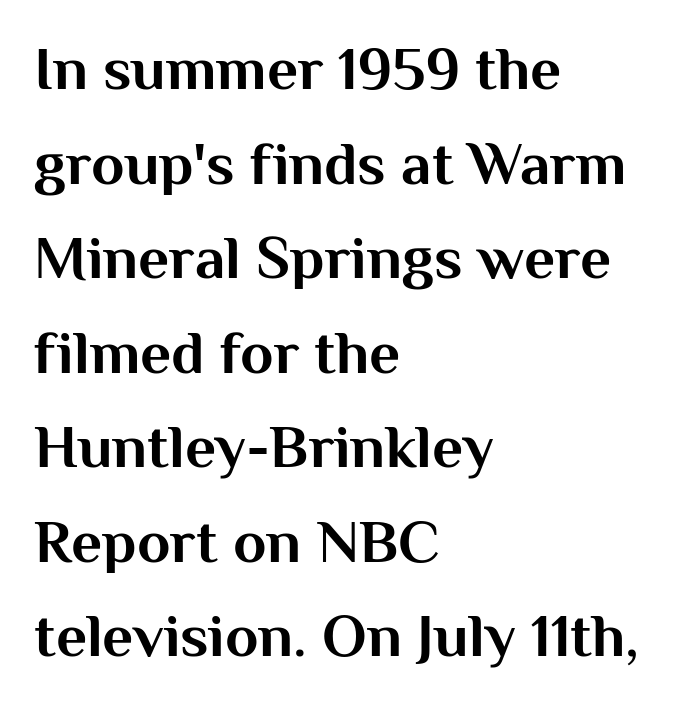
The image shows 61 px bold sans-serif type, upright; set left-aligned, normal line spacing (1.55x), normal letter spacing, not underlined; medium stroke contrast and a medium x-height.
